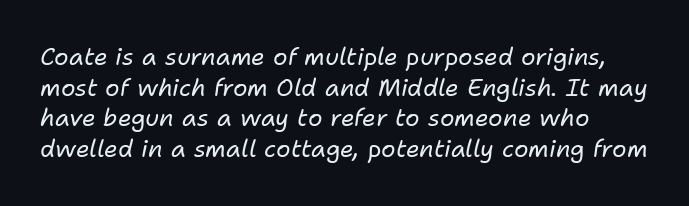
The image shows 24 px text type, italic (leaning right); set normal line spacing (1.28x), normal letter spacing, not underlined.
